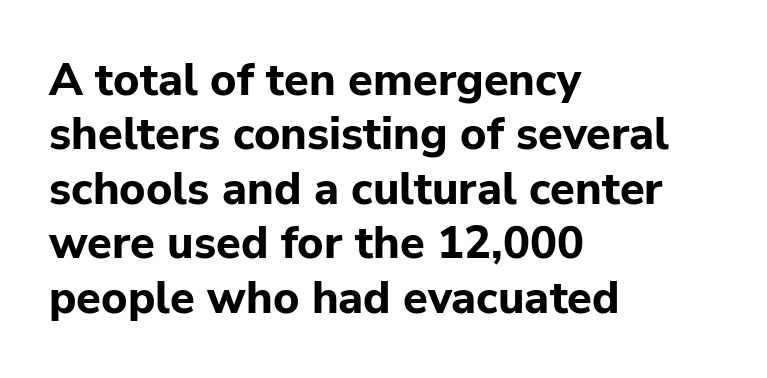
The passage is arranged the way most books set body copy — flush left. The passage shown is typed in a proportional face where columns would drift. I'd call this a sans setting — the letters go barefoot. The lettering stays uniformly vertical, giving the passage a roman look.
